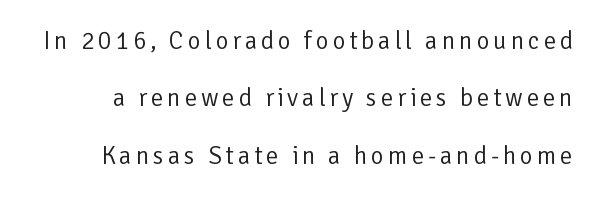
Honestly, the rows look like they've been pulled way apart. Every character sits straight up, as roman type does. Stems here are at most as thick as an everyday book face. The space beneath each line is pristine and unruled.
